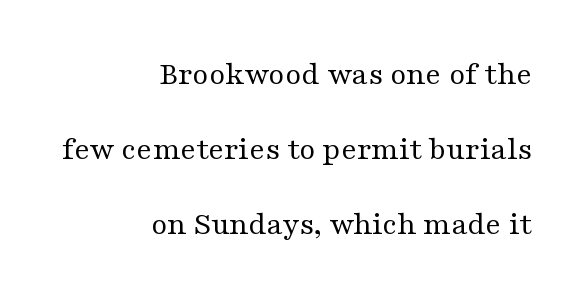
The image shows 33 px regular-weight, wide serif type, upright; set right-aligned, loose line spacing (2.27x), normal letter spacing, not underlined; medium stroke contrast and a medium x-height.
